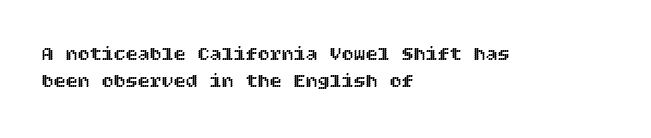
Q: Is the text italic (slanted)? A: No, it is upright.
Q: Is the text underlined? A: No.
Q: How is the paragraph aligned? A: Left-aligned.
Q: Is the spacing between letters normal or unusually wide? A: Normal.
Q: Is the spacing between lines tight, normal or loose? A: Normal.
